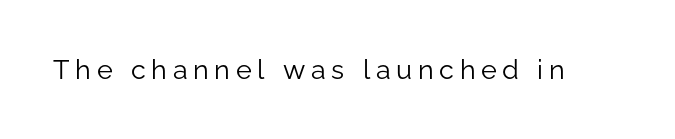
A roman cut, with each character standing at attention. Here the glyphs are tracked loosely, breaking word shapes into spaced letters. The letterforms sit at book weight or below. Each row of text sits above clean, open space.
